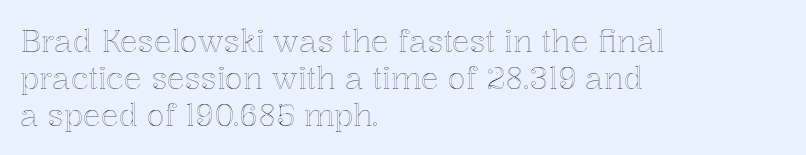
The image shows 30 px text type, upright; set left-aligned, line spacing 1.23x, normal letter spacing, not underlined; a medium x-height.
